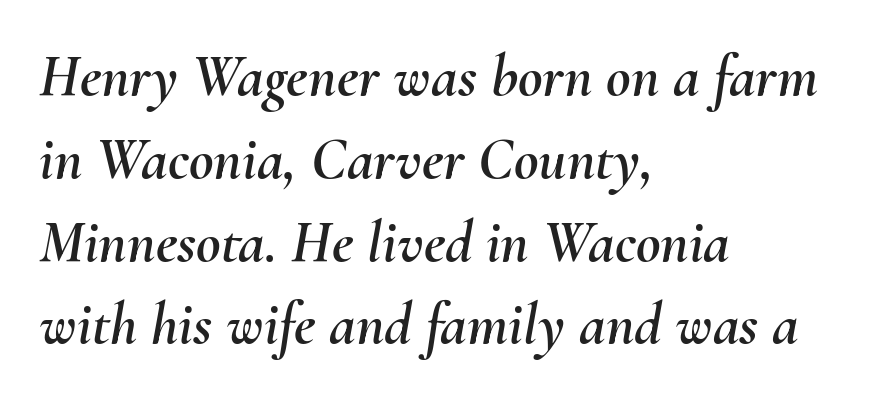
{"italic": "yes", "lean": "right", "slant_degrees": 10, "width": "normal", "stroke_contrast": "medium", "x_height": "small", "monospaced": "no", "underline": "no", "align": "left", "line_spacing": "normal", "line_spacing_ratio": 1.38, "letter_spacing": "normal", "letter_spacing_em": 0.0, "glyph_px": 60}
